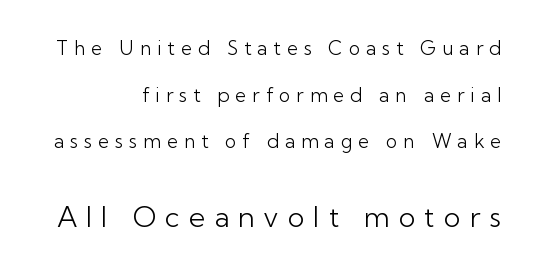
{"serif": "no", "italic": "no", "bold": "no", "weight": "light", "width": "normal", "stroke_contrast": "low", "x_height": "medium", "monospaced": "no", "underline": "no", "align": "right", "line_spacing": "loose", "line_spacing_ratio": 2.46, "letter_spacing": "wide", "letter_spacing_em": 0.32, "larger_block": "second", "size_ratio": 1.47, "glyph_px": 28}
